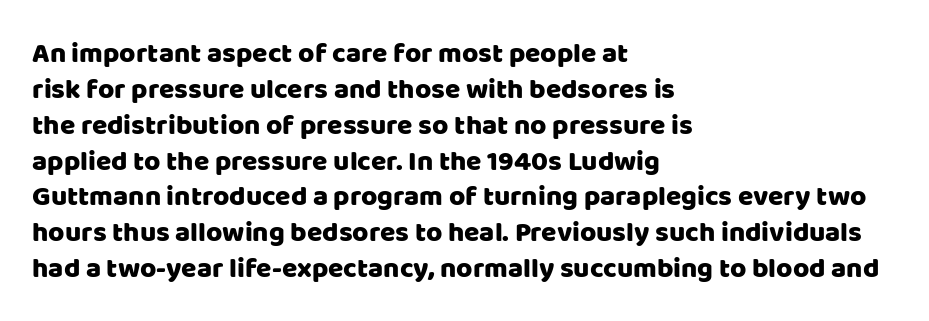
{"serif": "no", "italic": "no", "width": "normal", "stroke_contrast": "low", "x_height": "large", "monospaced": "no", "underline": "no", "align": "left", "line_spacing": "normal", "line_spacing_ratio": 1.28, "letter_spacing": "normal", "letter_spacing_em": 0.0, "glyph_px": 28}
